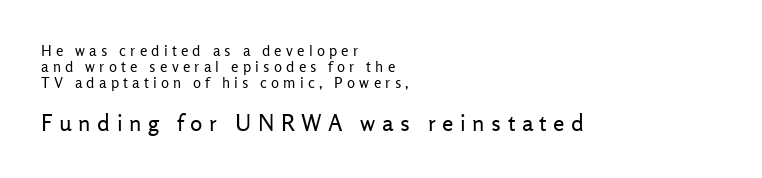
The image shows 23 px text type, upright; set left-aligned, tight line spacing (1.07x), unusually wide letter spacing (+0.28 em), not underlined; the second (bottom) block is 1.53x larger.
